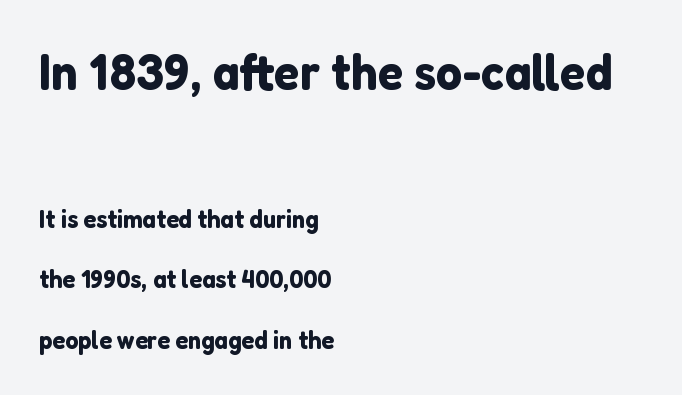
{"serif": "no", "italic": "no", "width": "normal", "stroke_contrast": "low", "x_height": "medium", "monospaced": "no", "underline": "no", "align": "left", "line_spacing": "loose", "line_spacing_ratio": 2.33, "letter_spacing": "normal", "letter_spacing_em": 0.0, "larger_block": "first", "size_ratio": 2.0, "glyph_px": 52}
